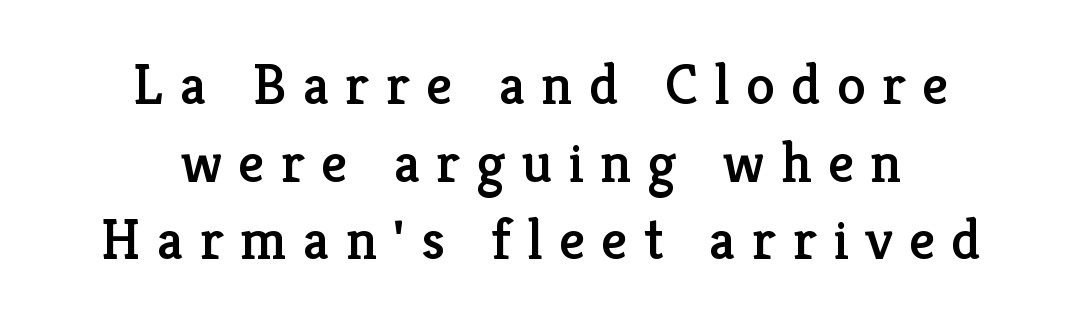
Teacher's note: observe the equal gaps on both sides — that is centered alignment. Examine the stroke ends and you'll spot serifs. A typesetter would call this proportional, since set widths differ per character. Style check: upright.
